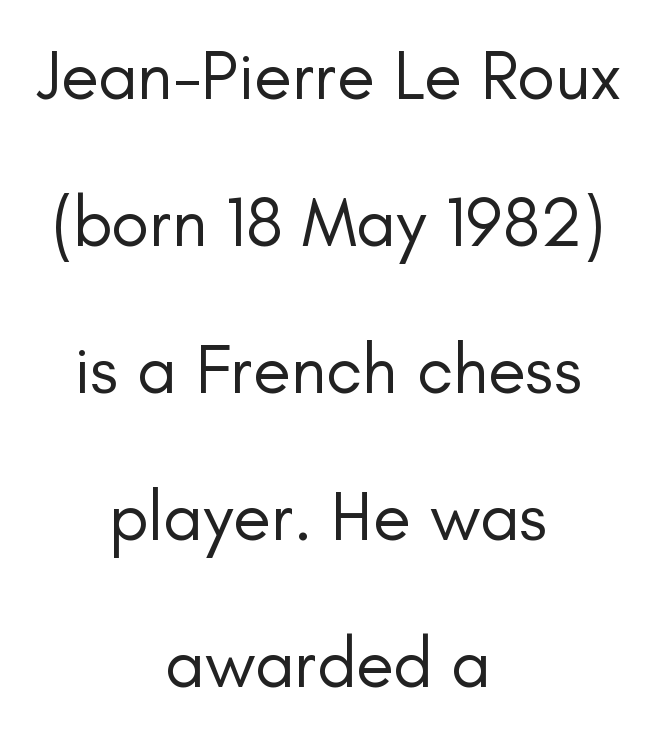
The image shows 70 px regular-weight sans-serif type, upright; set centered, loose line spacing (2.1x), normal letter spacing, not underlined; low stroke contrast and a small x-height.
